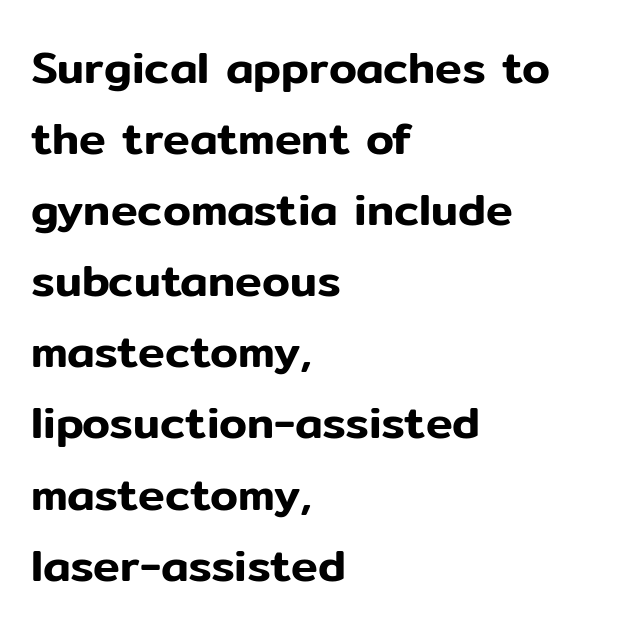
Q: Is the text italic (slanted)? A: No, it is upright.
Q: Is the typeface a serif or a sans-serif typeface? A: Sans-serif.
Q: Is the text underlined? A: No.
Q: How is the paragraph aligned? A: Left-aligned.
Q: Is the spacing between letters normal or unusually wide? A: Normal.
Q: Is the spacing between lines tight, normal or loose? A: Normal.
Q: Width (condensed, normal, or wide)? A: Normal.
Q: Stroke contrast? A: Low.
Q: x-height? A: Medium.
Q: Monospaced? A: No.
